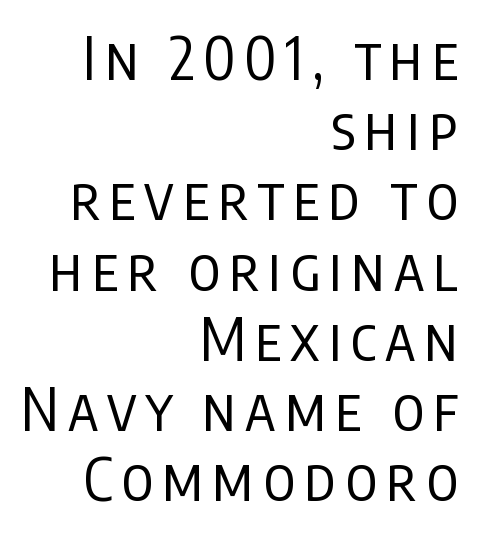
The image shows 59 px regular-weight, condensed sans-serif type, upright; set right-aligned, line spacing 1.19x, not underlined; low stroke contrast and a large x-height.
